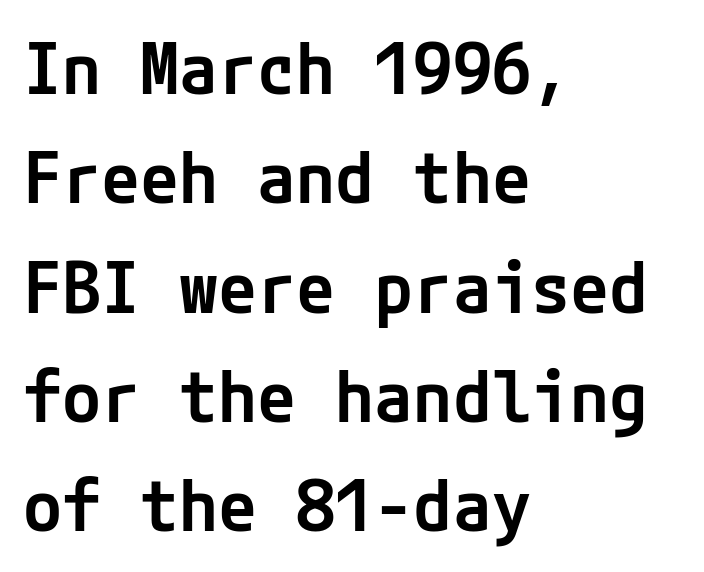
Q: Is the text bold? A: Semi-bold.
Q: Is the text italic (slanted)? A: No, it is upright.
Q: Is the typeface a serif or a sans-serif typeface? A: Sans-serif.
Q: Is the text underlined? A: No.
Q: How is the paragraph aligned? A: Left-aligned.
Q: Is the spacing between letters normal or unusually wide? A: Normal.
Q: Is the spacing between lines tight, normal or loose? A: Normal.
Q: Width (condensed, normal, or wide)? A: Normal.
Q: Stroke contrast? A: Low.
Q: x-height? A: Medium.
